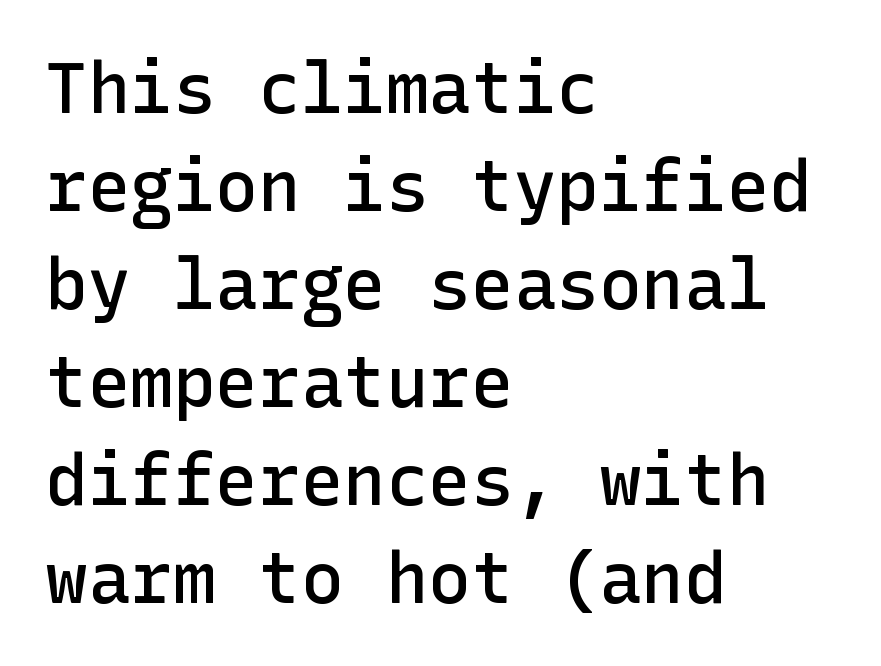
The image shows 71 px semibold sans-serif type, upright; set left-aligned, normal line spacing (1.38x), normal letter spacing, not underlined; low stroke contrast and a medium x-height.
